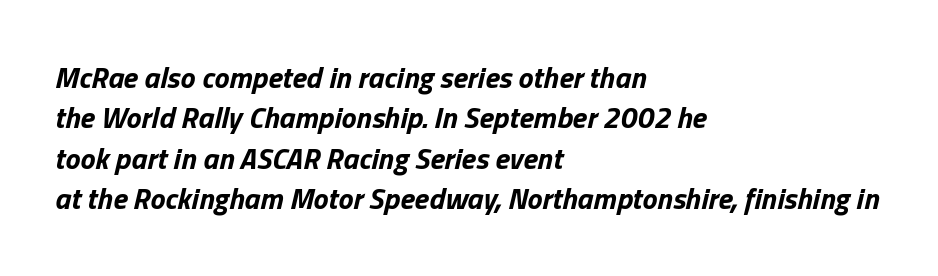
{"italic": "yes", "lean": "right", "slant_degrees": 13, "bold": "yes", "weight": "bold", "width": "normal", "stroke_contrast": "low", "x_height": "medium", "monospaced": "no", "underline": "no", "align": "left", "line_spacing": "normal", "line_spacing_ratio": 1.35, "letter_spacing": "normal", "letter_spacing_em": 0.0, "glyph_px": 30}
